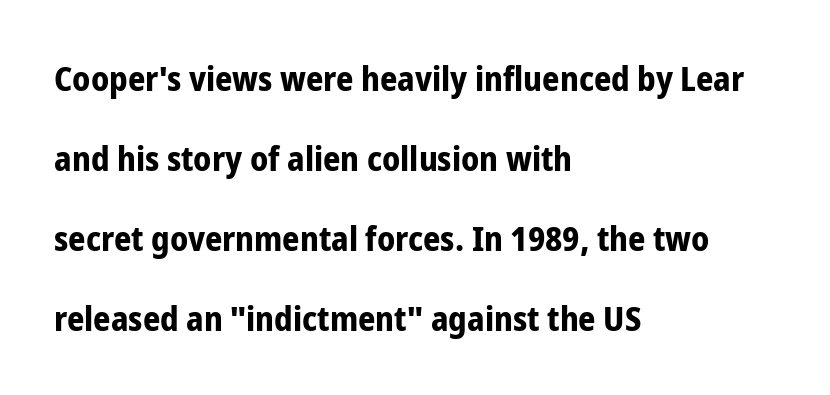
Students, observe: this is what heavily led, spacious text looks like. Spacing verdict: proportional, widths tailored to each character. This sample uses an upright cut, with every glyph sitting square on the baseline. These lines carry a lot of weight — the face is fully bold. The zone under the glyphs is completely vacant.
